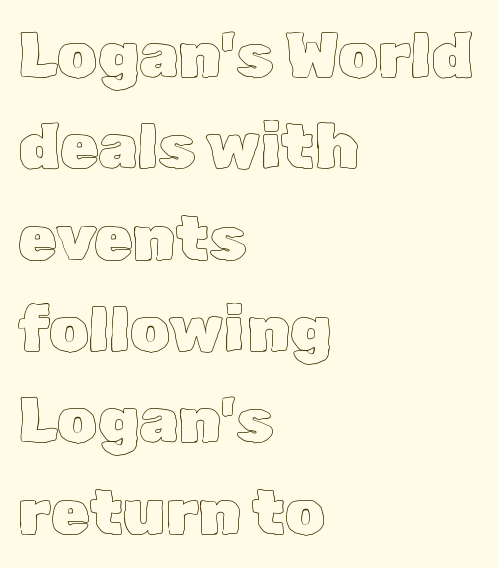
{"italic": "no", "width": "normal", "x_height": "medium", "monospaced": "no", "underline": "no", "align": "left", "line_spacing": "normal", "line_spacing_ratio": 1.45, "letter_spacing": "normal", "letter_spacing_em": 0.0, "glyph_px": 63}
